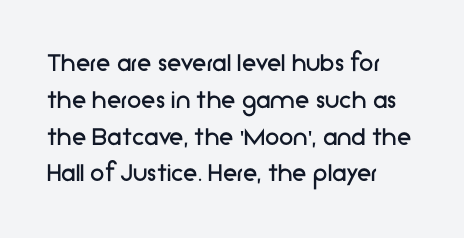
Is this a sans? Yes — the strokes have no serifs. Caption: multi-line text, flush left, ragged right. Vertical strokes here are truly vertical. No heavy texture on the line: the type isn't bold. Note the varied advance widths — an 'i' is clearly narrower than an 'm'.
